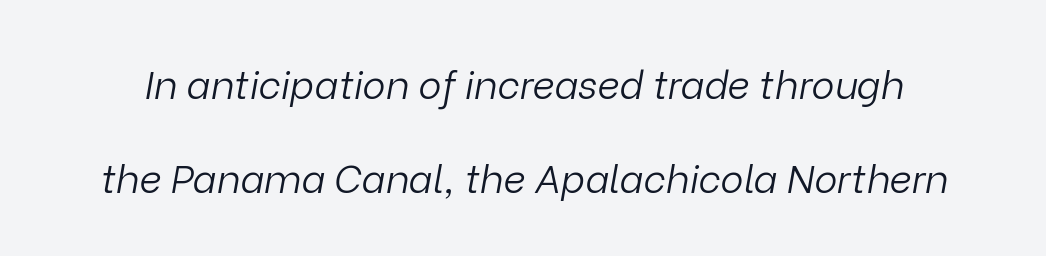
The image shows 39 px light type, italic (leaning right); set loose line spacing (2.4x), normal letter spacing, not underlined; low stroke contrast and a medium x-height.
